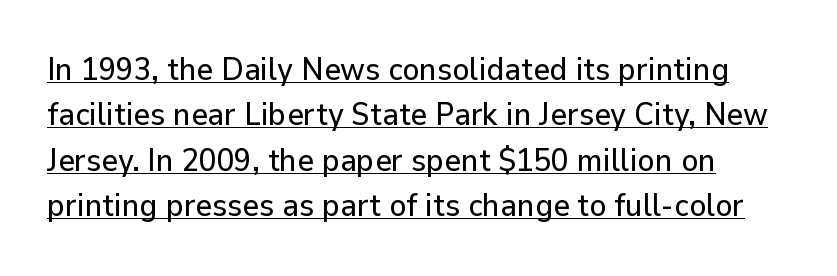
{"serif": "no", "italic": "no", "width": "normal", "stroke_contrast": "low", "x_height": "medium", "monospaced": "no", "underline": "yes", "align": "left", "line_spacing": "normal", "line_spacing_ratio": 1.42, "letter_spacing": "normal", "letter_spacing_em": 0.0, "glyph_px": 32}
